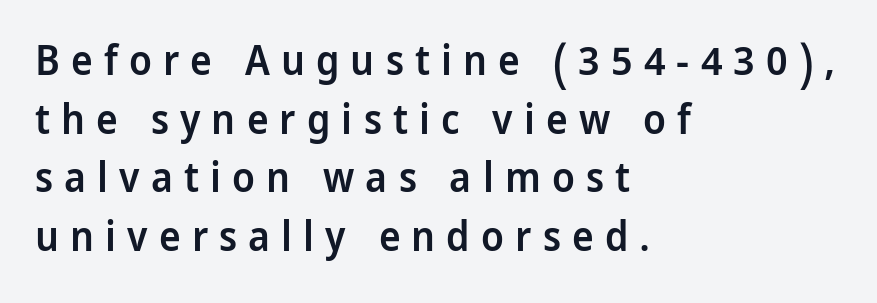
Q: Is the text bold? A: Semi-bold.
Q: Is the text italic (slanted)? A: No, it is upright.
Q: Is the typeface a serif or a sans-serif typeface? A: Sans-serif.
Q: Is the text underlined? A: No.
Q: How is the paragraph aligned? A: Left-aligned.
Q: Is the spacing between letters normal or unusually wide? A: Unusually wide.
Q: Is the spacing between lines tight, normal or loose? A: Normal.
Q: Width (condensed, normal, or wide)? A: Condensed.
Q: Stroke contrast? A: Low.
Q: x-height? A: Large.
Q: Monospaced? A: No.
